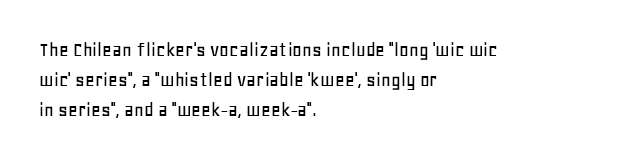
The lines sit at an ordinary, default distance from one another. In terms of posture, this sample is upright. What stands out about the letter spacing? Nothing — it is the standard amount. Leftover space on each line is placed entirely after the last word. Check the space under the baseline: it is left empty.
